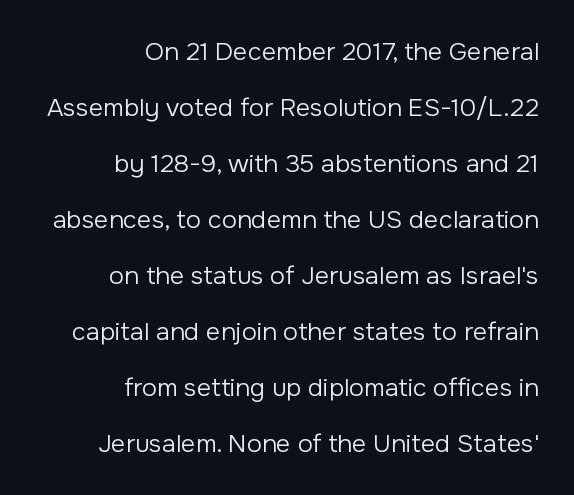
Typeset ragged left — the right edge is the straight one. The horizontal fit of the characters is conventional and even. Loosely led — the rows are spread out. A light-to-regular cut is what we see here. Unmarked baselines from the first word to the last.
